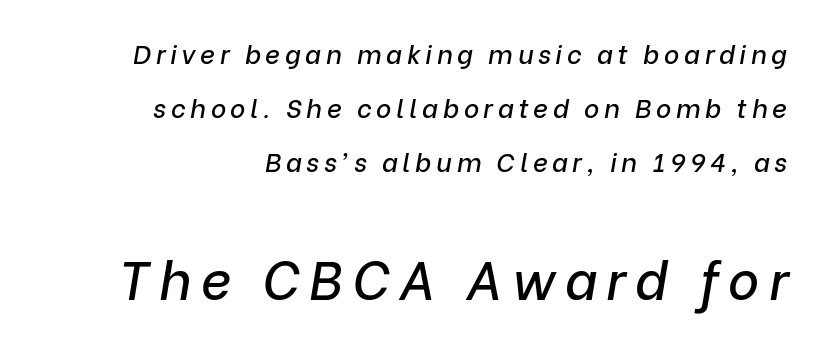
The image shows 53 px text type, italic (leaning right); set right-aligned, loose line spacing (2.07x), not underlined; the second (bottom) block is 2.04x larger; low stroke contrast and a medium x-height.
